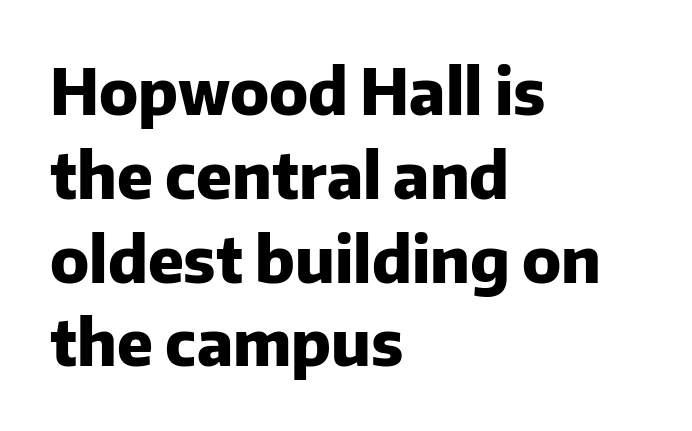
{"serif": "no", "italic": "no", "bold": "yes", "weight": "heavy", "width": "normal", "stroke_contrast": "low", "x_height": "medium", "monospaced": "no", "underline": "no", "align": "left", "line_spacing": "normal", "line_spacing_ratio": 1.33, "letter_spacing": "normal", "letter_spacing_em": 0.0, "glyph_px": 63}
